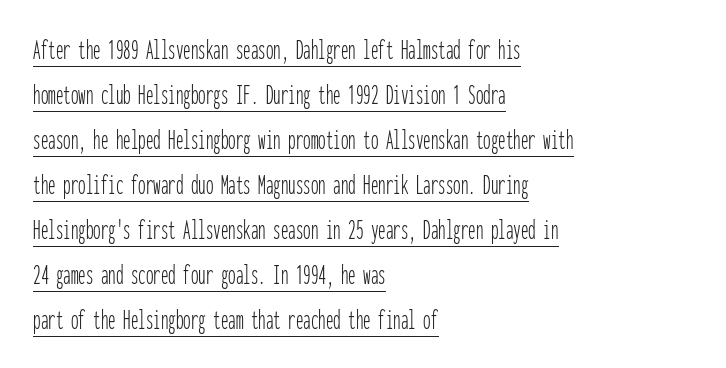
{"serif": "no", "italic": "no", "bold": "no", "weight": "thin", "width": "condensed", "stroke_contrast": "low", "x_height": "medium", "monospaced": "yes", "underline": "yes", "align": "left", "line_spacing": "normal", "line_spacing_ratio": 1.5, "letter_spacing": "normal", "letter_spacing_em": 0.0, "glyph_px": 30}
